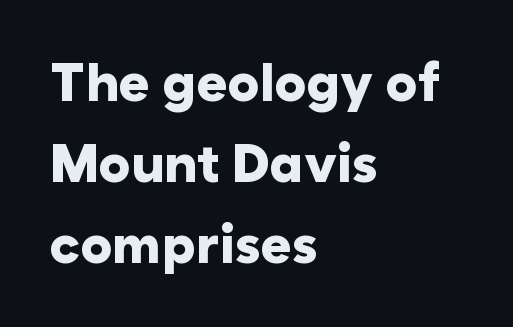
The image shows 53 px heavy sans-serif type, upright; set left-aligned, normal line spacing (1.53x), normal letter spacing, not underlined; low stroke contrast and a medium x-height.
